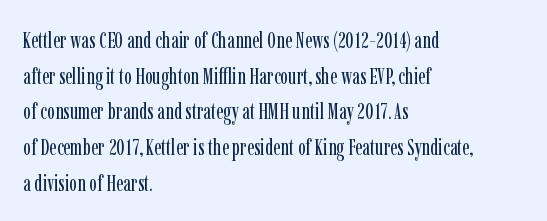
The image shows 23 px text type, upright; set left-aligned, normal line spacing (1.55x), normal letter spacing, not underlined.
